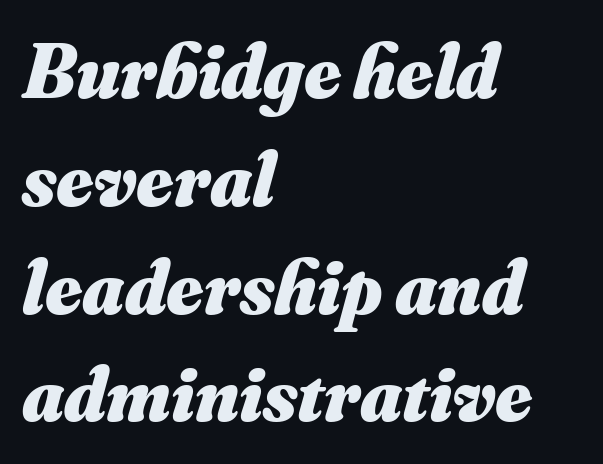
Look at the stroke-to-counter ratio: heavy, a bold. Letter spacing: default. The font's italic variant was chosen for this text. The foot of each line stays bare and open. The letters advance in unequal steps, a hallmark of proportional type. Regular leading.
